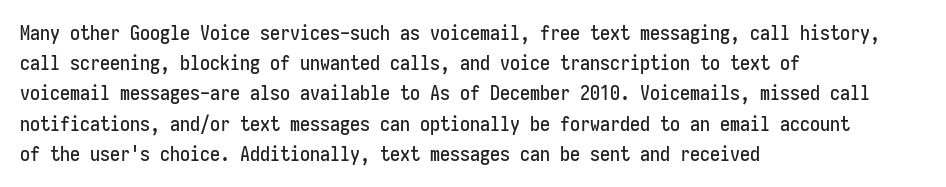
Q: Is the text italic (slanted)? A: No, it is upright.
Q: Is the text underlined? A: No.
Q: How is the paragraph aligned? A: Left-aligned.
Q: Is the spacing between letters normal or unusually wide? A: Normal.
Q: Is the spacing between lines tight, normal or loose? A: Normal.
